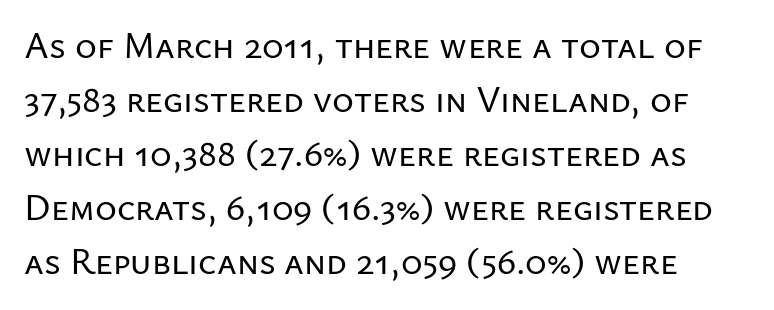
The image shows 37 px sans-serif type, upright; set normal line spacing (1.46x), normal letter spacing, not underlined; low stroke contrast and a medium x-height.
